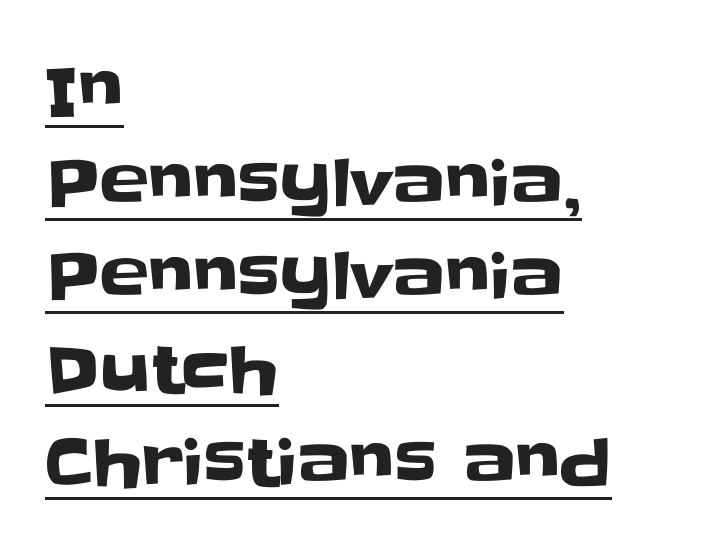
The image shows 66 px sans-serif type, upright; set left-aligned, normal line spacing (1.41x), normal letter spacing, underlined; low stroke contrast and a large x-height.
